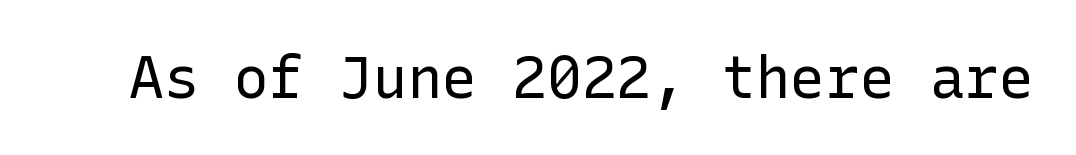
Q: Is the text bold? A: No.
Q: Is the text italic (slanted)? A: No, it is upright.
Q: Is the typeface a serif or a sans-serif typeface? A: Sans-serif.
Q: Is the text underlined? A: No.
Q: Is the spacing between letters normal or unusually wide? A: Normal.
Q: Width (condensed, normal, or wide)? A: Normal.
Q: Stroke contrast? A: Low.
Q: x-height? A: Medium.
